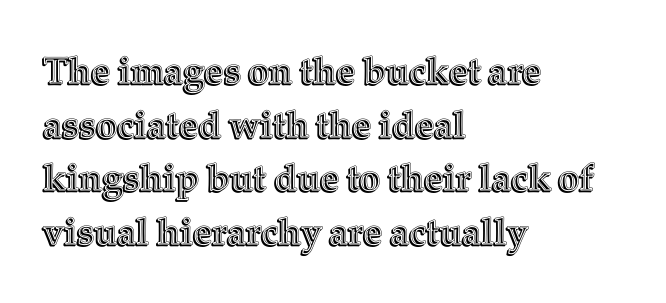
The words here are not underlined. Reading down the block, your eye returns to a fixed left position each line. A typesetter would call this leading conventional body-copy spacing. The gaps between neighbouring characters are ordinary and unremarkable.
